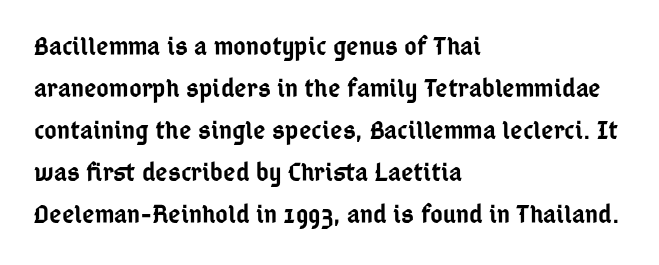
Q: Is the text bold? A: Semi-bold.
Q: Is the text italic (slanted)? A: No, it is upright.
Q: Is the text underlined? A: No.
Q: How is the paragraph aligned? A: Left-aligned.
Q: Is the spacing between letters normal or unusually wide? A: Normal.
Q: Is the spacing between lines tight, normal or loose? A: Normal.
